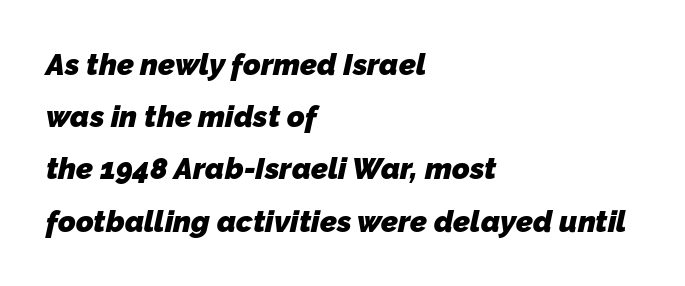
The image shows 30 px heavy sans-serif type; set left-aligned, line spacing 1.74x, normal letter spacing, not underlined; low stroke contrast and a medium x-height.
